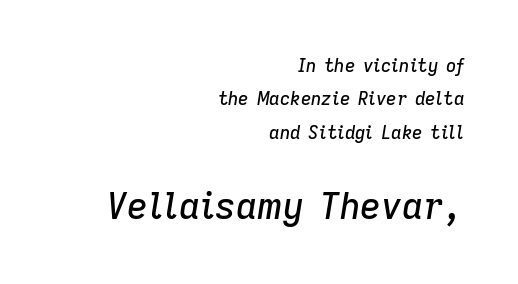
Q: Is the text italic (slanted)? A: Yes, it leans right by about 9 degrees.
Q: Is the text underlined? A: No.
Q: How is the paragraph aligned? A: Right-aligned.
Q: Is the spacing between letters normal or unusually wide? A: Normal.
Q: Which block of text is set in a larger size, the first (top) or the second (bottom)? A: The second (bottom) one.
Q: Width (condensed, normal, or wide)? A: Normal.
Q: Stroke contrast? A: Low.
Q: x-height? A: Medium.
Q: Monospaced? A: No.
